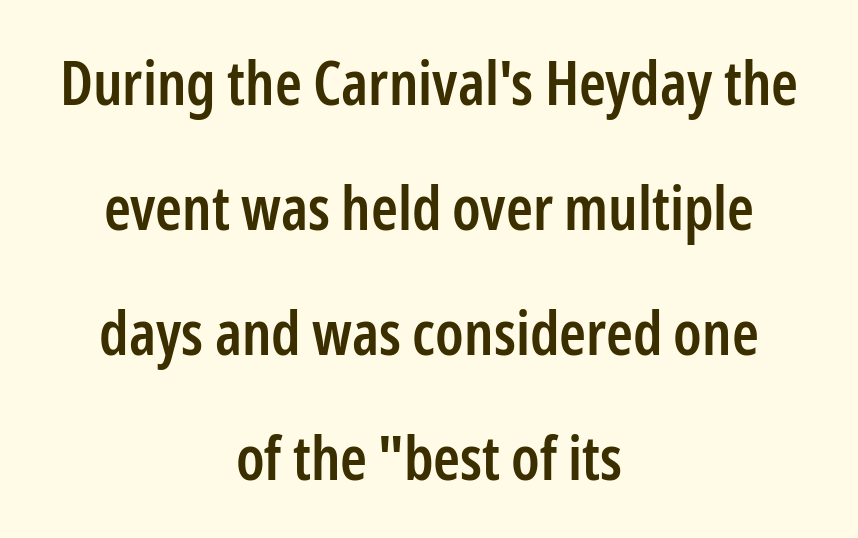
{"serif": "no", "italic": "no", "bold": "semi", "weight": "semibold", "width": "condensed", "stroke_contrast": "low", "x_height": "medium", "monospaced": "no", "underline": "no", "align": "center", "line_spacing": "loose", "line_spacing_ratio": 2.05, "letter_spacing": "normal", "letter_spacing_em": 0.0, "glyph_px": 61}
